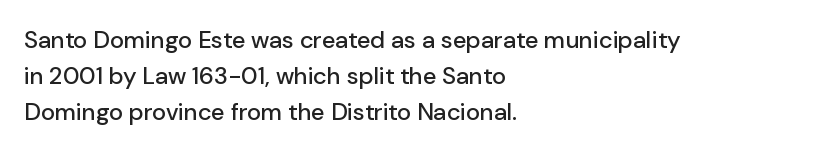
The image shows 24 px text type, upright; set left-aligned, normal line spacing (1.49x), normal letter spacing, not underlined.
